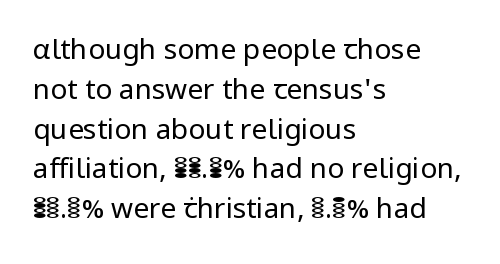
The lines sit at an ordinary, default distance from one another. This is roman type, the default non-slanted kind. You can tell from the bare stems that sans-serif type was used. Beneath every word, the page is bare.
